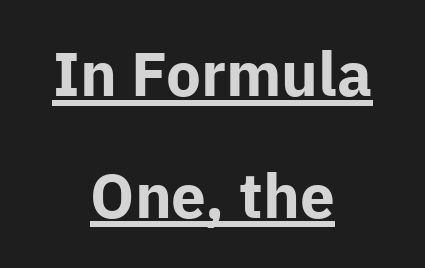
{"serif": "no", "italic": "no", "bold": "yes", "weight": "bold", "width": "normal", "stroke_contrast": "low", "x_height": "medium", "monospaced": "no", "underline": "yes", "align": "center", "line_spacing": "loose", "line_spacing_ratio": 1.96, "letter_spacing": "normal", "letter_spacing_em": 0.0, "glyph_px": 62}
